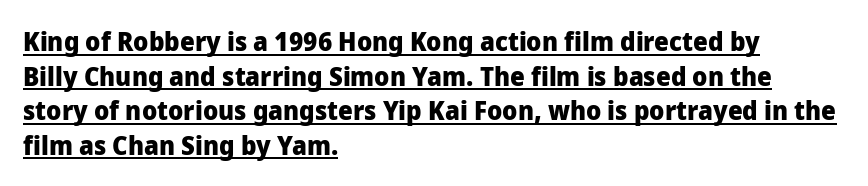
The image shows 26 px bold type, upright; set left-aligned, normal line spacing (1.33x), normal letter spacing, underlined.
